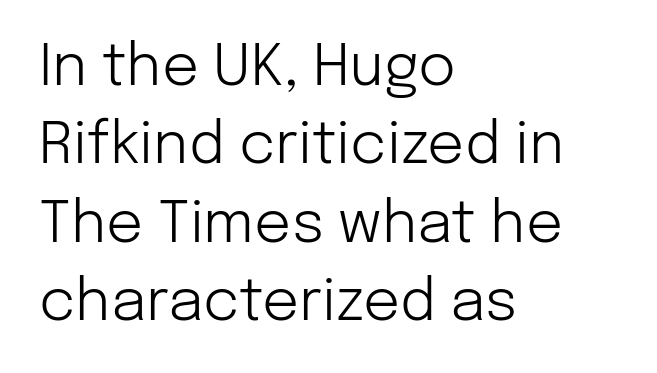
Spacing verdict: proportional, widths tailored to each character. Unbolded letterforms with no extra heft. The line texture is even and compact thanks to regular tracking. Each line starts at the same left margin while the right side varies.
